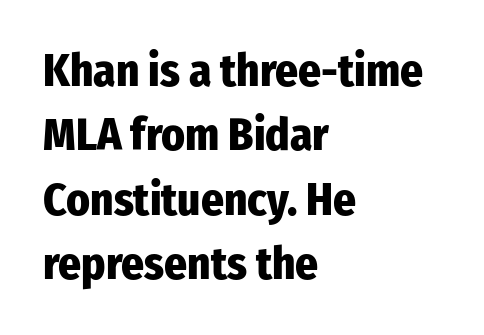
{"serif": "no", "italic": "no", "bold": "yes", "weight": "heavy", "width": "condensed", "stroke_contrast": "low", "x_height": "medium", "monospaced": "no", "underline": "no", "align": "left", "line_spacing": "normal", "line_spacing_ratio": 1.43, "letter_spacing": "normal", "letter_spacing_em": 0.0, "glyph_px": 45}
